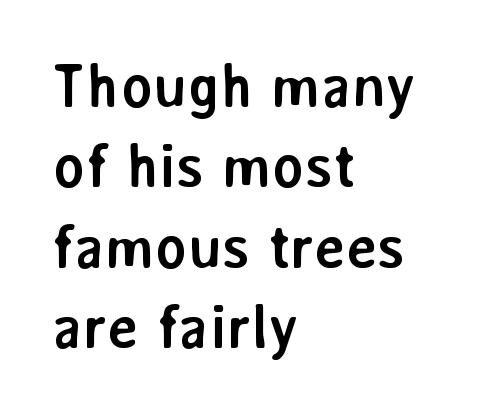
{"serif": "no", "italic": "no", "bold": "yes", "weight": "semibold", "width": "normal", "stroke_contrast": "low", "x_height": "medium", "monospaced": "no", "underline": "no", "align": "left", "line_spacing": "normal", "line_spacing_ratio": 1.34, "letter_spacing": "normal", "letter_spacing_em": 0.0, "glyph_px": 60}
